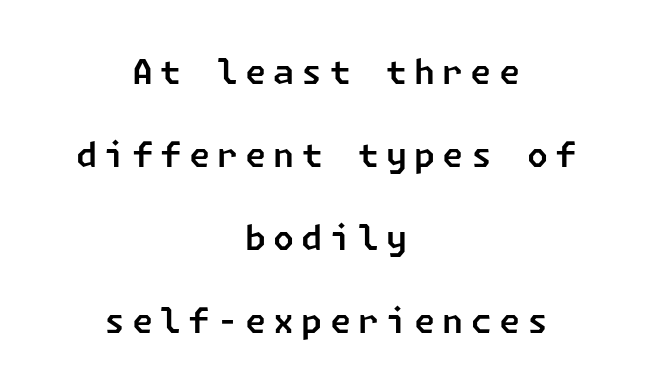
The image shows 34 px sans-serif type; set centered, loose line spacing (2.44x), unusually wide letter spacing (+0.21 em), not underlined; low stroke contrast and a medium x-height.
